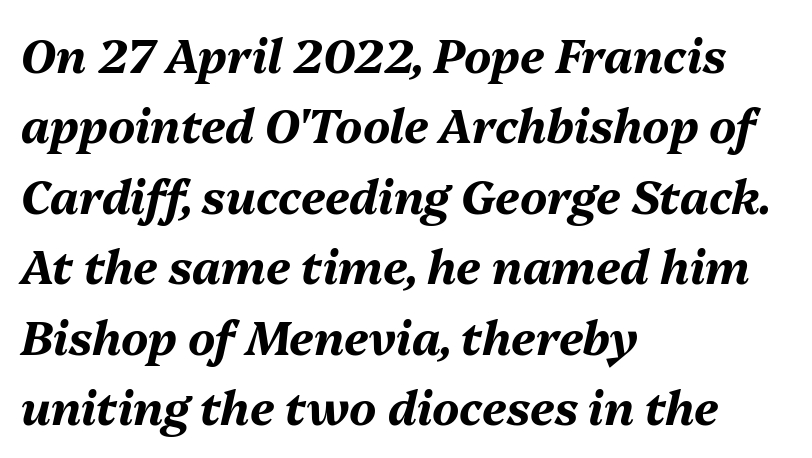
The tracking reads as untouched default to a designer's eye. Stroke thickness is high; the sample reads as a true bold. The axis of the letterforms is tilted away from vertical. The glyphs are unaccompanied by any horizontal stroke below them. Visually the block forms a straight wall on the left and a jagged coastline on the right. Students, observe: this is what conventionally led text looks like.
